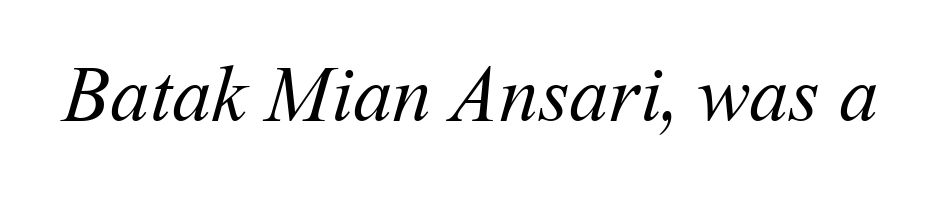
Q: Is the text bold? A: No.
Q: Is the text underlined? A: No.
Q: Is the spacing between letters normal or unusually wide? A: Normal.
Q: Width (condensed, normal, or wide)? A: Normal.
Q: Stroke contrast? A: Medium.
Q: x-height? A: Medium.
Q: Monospaced? A: No.
